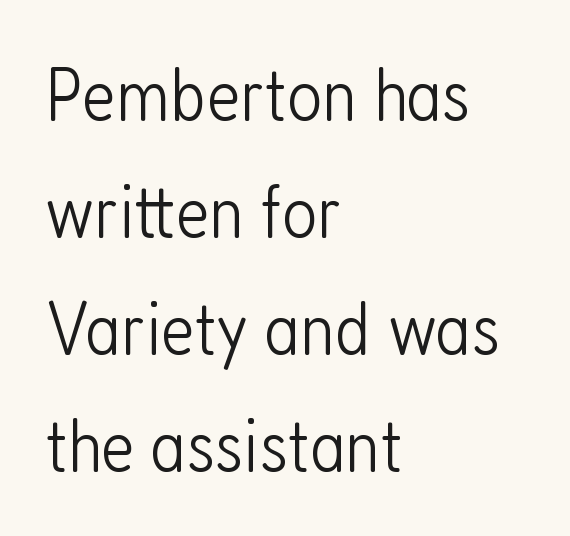
Q: Is the text bold? A: No.
Q: Is the text italic (slanted)? A: No, it is upright.
Q: Is the typeface a serif or a sans-serif typeface? A: Sans-serif.
Q: Is the text underlined? A: No.
Q: How is the paragraph aligned? A: Left-aligned.
Q: Is the spacing between letters normal or unusually wide? A: Normal.
Q: Is the spacing between lines tight, normal or loose? A: Normal.
Q: Width (condensed, normal, or wide)? A: Condensed.
Q: Stroke contrast? A: Low.
Q: x-height? A: Medium.
Q: Monospaced? A: No.
